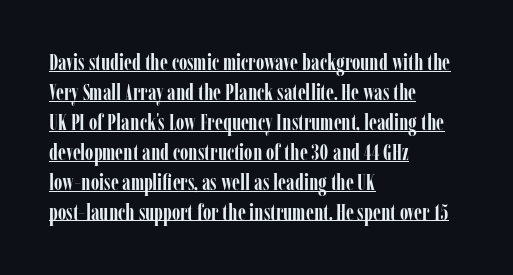
Between one letter and the next there's only the usual sliver of space. The strokes are fattened all the way to bold. A normal amount of white space separates one row of letters from the next. The rendered words wear a rule along their underside. Is there any slant? The stems are plumb.
